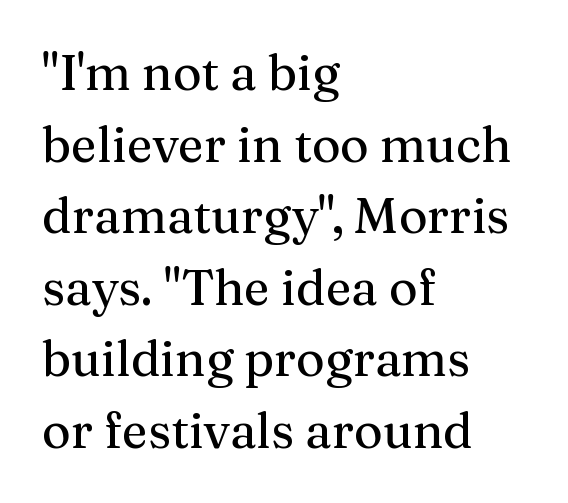
The image shows 49 px serif type, upright; set left-aligned, normal line spacing (1.46x), normal letter spacing, not underlined; medium stroke contrast and a medium x-height.
